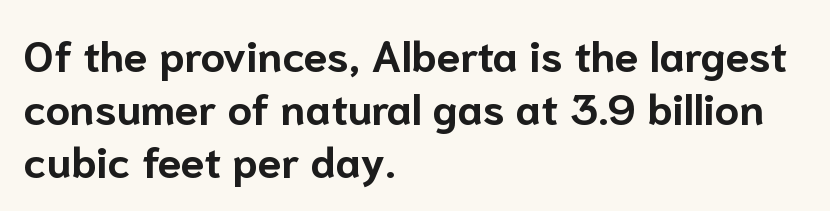
Q: Is the text bold? A: Yes.
Q: Is the text italic (slanted)? A: No, it is upright.
Q: Is the typeface a serif or a sans-serif typeface? A: Sans-serif.
Q: Is the text underlined? A: No.
Q: How is the paragraph aligned? A: Left-aligned.
Q: Is the spacing between letters normal or unusually wide? A: Normal.
Q: Width (condensed, normal, or wide)? A: Normal.
Q: Stroke contrast? A: Low.
Q: x-height? A: Medium.
Q: Monospaced? A: No.
